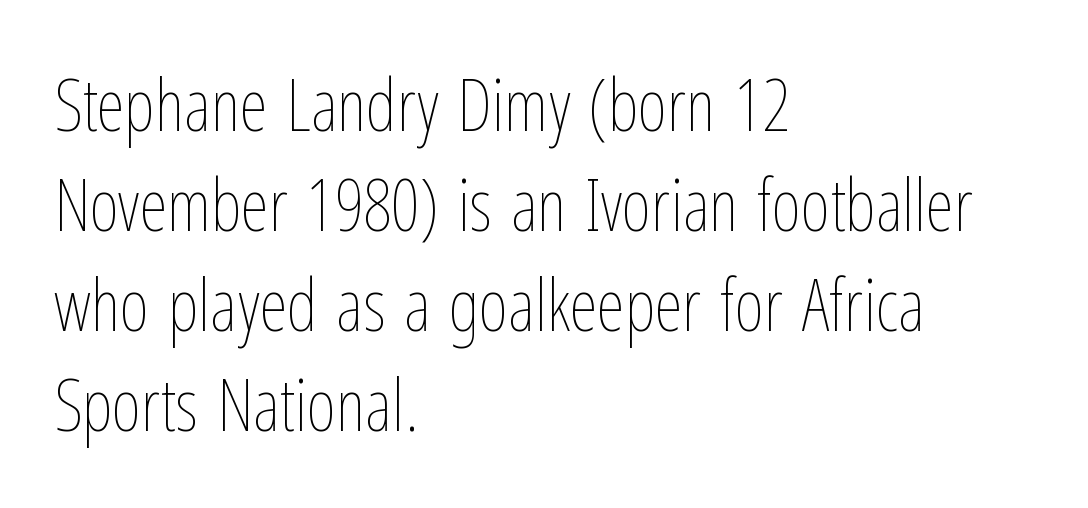
Observe the ordinary spacing: letters are neighbours, not strangers. These lines are rendered in a variable-pitch font. The letters stand upright; this is a roman face. One glance says typical: line gaps are just what's usual. The font is comparable to plain body text, perhaps lighter.
